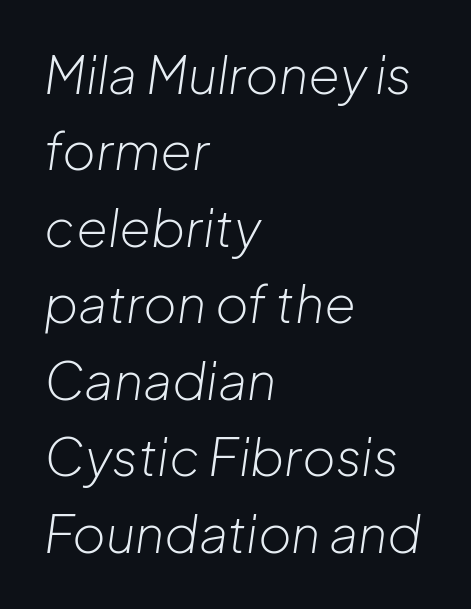
Q: Is the text bold? A: No.
Q: Is the text italic (slanted)? A: Yes, it leans right by about 8 degrees.
Q: Is the text underlined? A: No.
Q: How is the paragraph aligned? A: Left-aligned.
Q: Is the spacing between letters normal or unusually wide? A: Normal.
Q: Is the spacing between lines tight, normal or loose? A: Normal.
Q: Width (condensed, normal, or wide)? A: Normal.
Q: Stroke contrast? A: Low.
Q: x-height? A: Medium.
Q: Monospaced? A: No.
